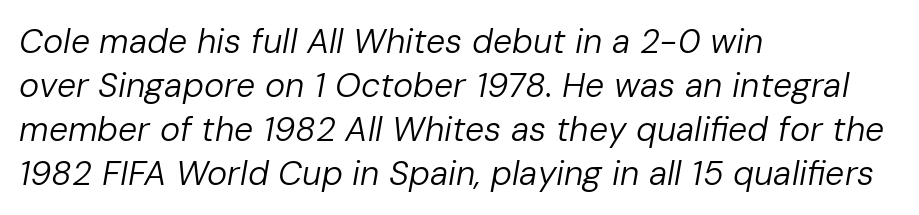
{"italic": "yes", "lean": "right", "slant_degrees": 10, "bold": "no", "weight": "regular", "width": "normal", "stroke_contrast": "low", "x_height": "medium", "monospaced": "no", "underline": "no", "align": "left", "line_spacing": "normal", "line_spacing_ratio": 1.29, "letter_spacing": "normal", "letter_spacing_em": 0.0, "glyph_px": 34}
